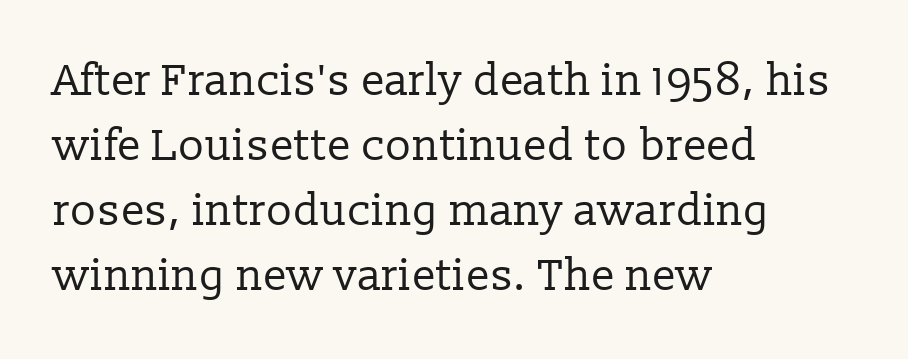
Q: Is the text bold? A: No.
Q: Is the text italic (slanted)? A: No, it is upright.
Q: Is the typeface a serif or a sans-serif typeface? A: Serif.
Q: Is the text underlined? A: No.
Q: How is the paragraph aligned? A: Left-aligned.
Q: Is the spacing between letters normal or unusually wide? A: Normal.
Q: Is the spacing between lines tight, normal or loose? A: Normal.
Q: Width (condensed, normal, or wide)? A: Normal.
Q: Stroke contrast? A: Low.
Q: x-height? A: Medium.
Q: Monospaced? A: No.
